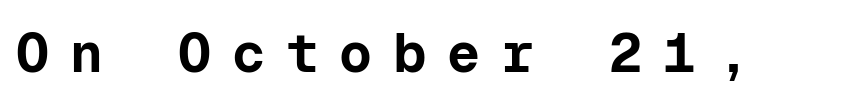
Is the type bold? Yes — the strokes are clearly thick and heavy. Posture: upright roman. The characters display no serif detailing; their extremities are plain. Does extra space separate the letters? Yes, quite a lot of it.
